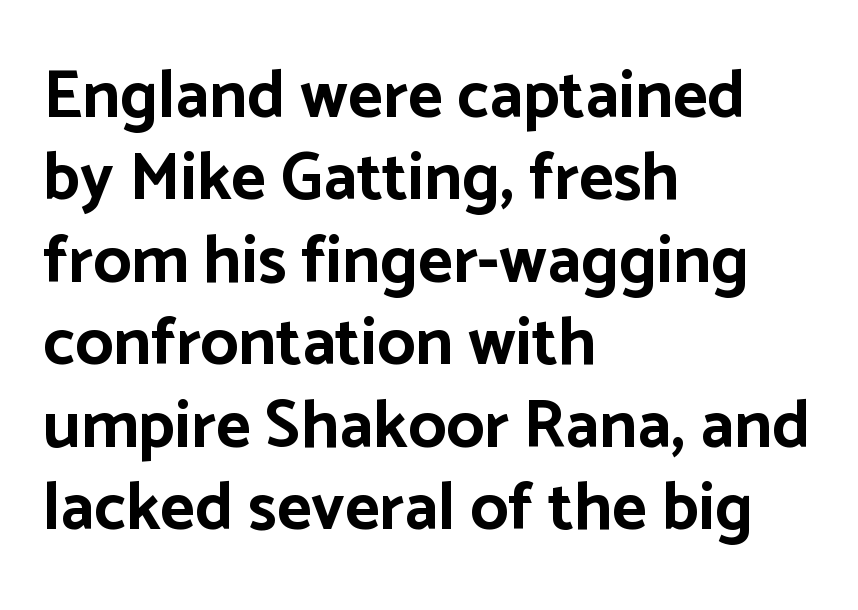
The specimen omits any rule beneath the text block's lines. All the whitespace from short lines collects on the right. The specimen reads as upright at a glance. A typesetter would call this proportional, since set widths differ per character.
